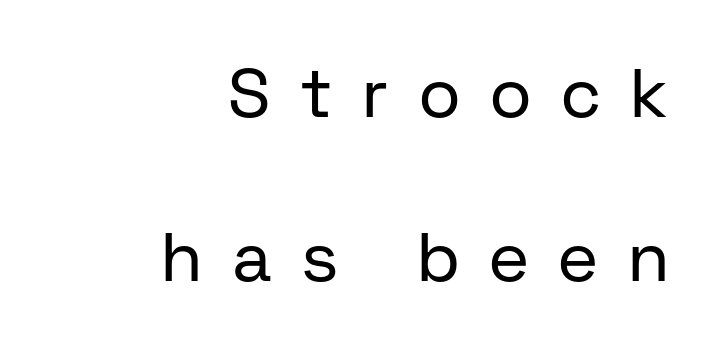
{"serif": "no", "italic": "no", "bold": "no", "weight": "regular", "width": "normal", "stroke_contrast": "low", "x_height": "medium", "monospaced": "no", "underline": "no", "align": "right", "line_spacing": "loose", "line_spacing_ratio": 2.37, "letter_spacing": "wide", "letter_spacing_em": 0.46, "glyph_px": 69}
